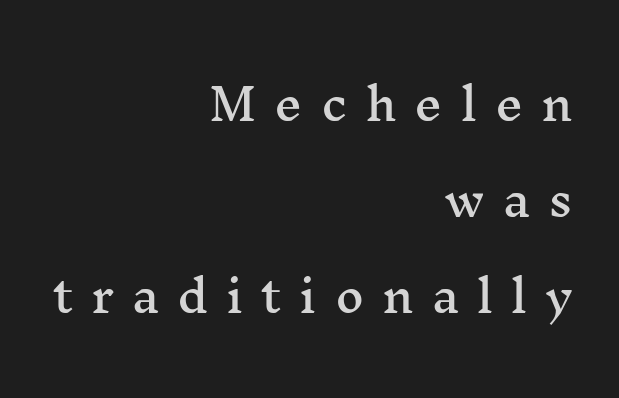
{"serif": "yes", "italic": "no", "width": "wide", "stroke_contrast": "medium", "x_height": "medium", "monospaced": "no", "underline": "no", "align": "right", "line_spacing": "loose", "line_spacing_ratio": 2.18, "letter_spacing": "wide", "letter_spacing_em": 0.41, "glyph_px": 44}
